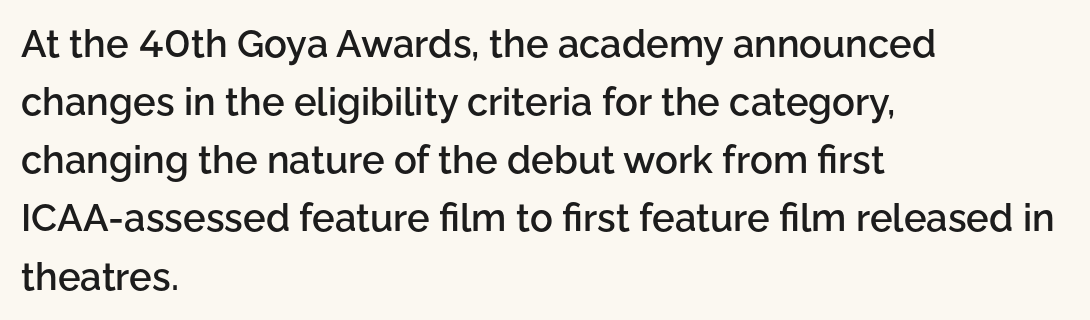
Q: Is the text bold? A: Semi-bold.
Q: Is the text italic (slanted)? A: No, it is upright.
Q: Is the typeface a serif or a sans-serif typeface? A: Sans-serif.
Q: Is the text underlined? A: No.
Q: How is the paragraph aligned? A: Left-aligned.
Q: Is the spacing between letters normal or unusually wide? A: Normal.
Q: Is the spacing between lines tight, normal or loose? A: Normal.
Q: Width (condensed, normal, or wide)? A: Normal.
Q: Stroke contrast? A: Low.
Q: x-height? A: Medium.
Q: Monospaced? A: No.
